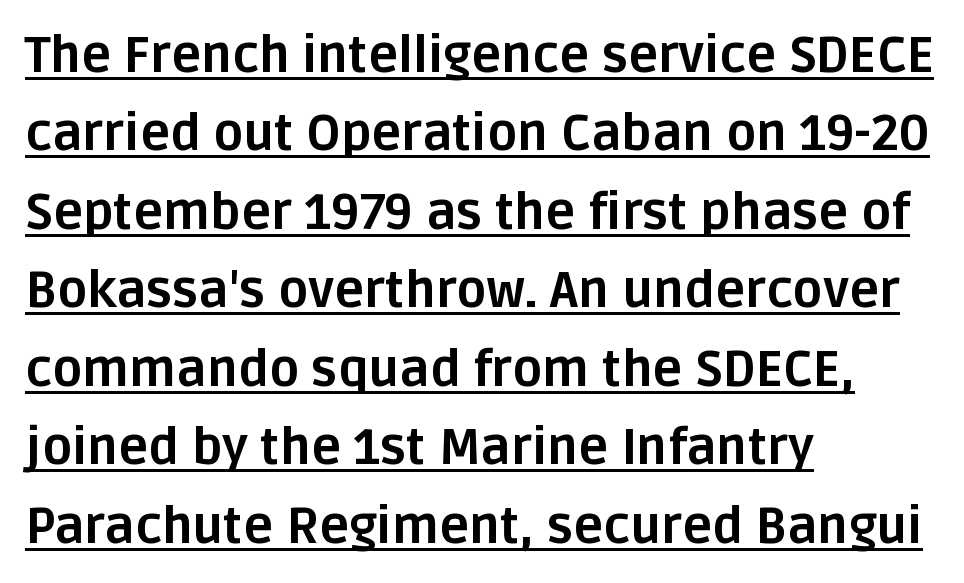
{"serif": "no", "italic": "no", "bold": "yes", "weight": "bold", "width": "normal", "stroke_contrast": "low", "x_height": "large", "monospaced": "no", "underline": "yes", "align": "left", "line_spacing": "normal", "line_spacing_ratio": 1.57, "letter_spacing": "normal", "letter_spacing_em": 0.0, "glyph_px": 50}
